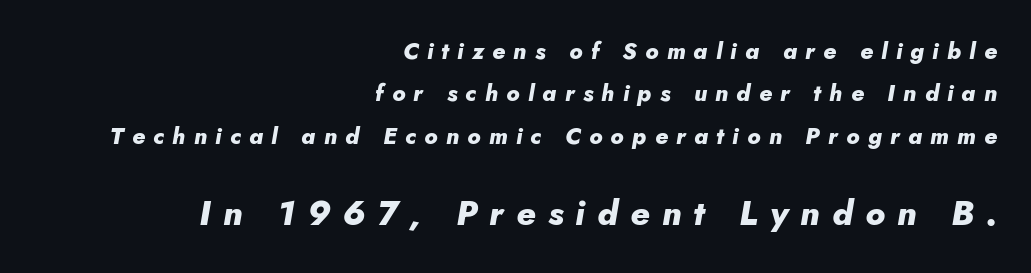
These lines carry a lot of weight — the face is fully bold. A typesetter would call this proportional, since set widths differ per character. The line texture is sparse and dotted thanks to wide tracking. Rendered with sloped, italic letterforms. Caption: upper text group reduced, lower text group enlarged.
